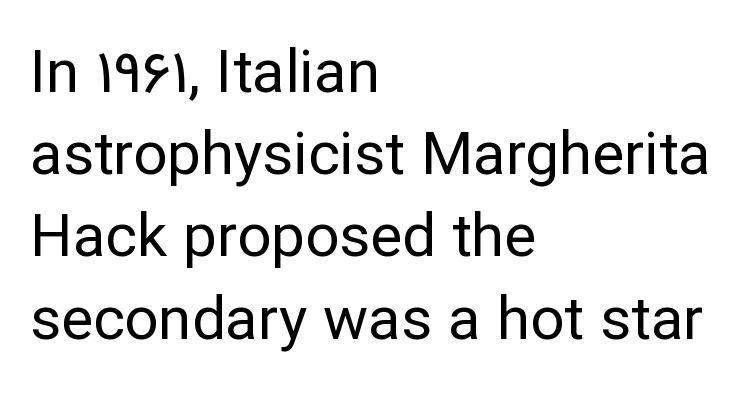
Q: Is the text bold? A: No.
Q: Is the text italic (slanted)? A: No, it is upright.
Q: Is the typeface a serif or a sans-serif typeface? A: Sans-serif.
Q: Is the text underlined? A: No.
Q: How is the paragraph aligned? A: Left-aligned.
Q: Is the spacing between letters normal or unusually wide? A: Normal.
Q: Is the spacing between lines tight, normal or loose? A: Normal.
Q: Width (condensed, normal, or wide)? A: Normal.
Q: Stroke contrast? A: Low.
Q: x-height? A: Medium.
Q: Monospaced? A: No.
